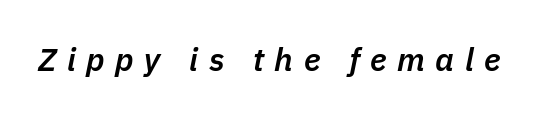
{"italic": "yes", "lean": "right", "slant_degrees": 11, "bold": "semi", "weight": "semibold", "width": "normal", "stroke_contrast": "low", "x_height": "medium", "monospaced": "no", "underline": "no", "letter_spacing": "wide", "letter_spacing_em": 0.33, "glyph_px": 32}
